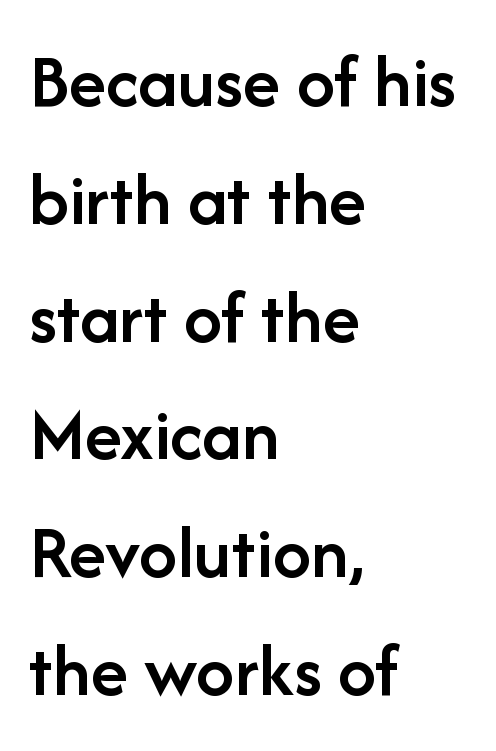
Quick note: not italic, upright. Default kerning and tracking; the words read as compact shapes. Compared with a centered layout, this one pins lines to the left instead. The passage shown is typed in a proportional face where columns would drift.
